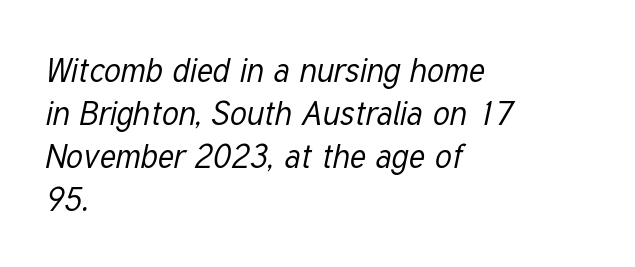
{"italic": "yes", "lean": "right", "slant_degrees": 12, "bold": "no", "weight": "regular", "width": "condensed", "stroke_contrast": "low", "x_height": "medium", "monospaced": "no", "underline": "no", "align": "left", "line_spacing": "normal", "line_spacing_ratio": 1.3, "letter_spacing": "normal", "letter_spacing_em": 0.0, "glyph_px": 33}
